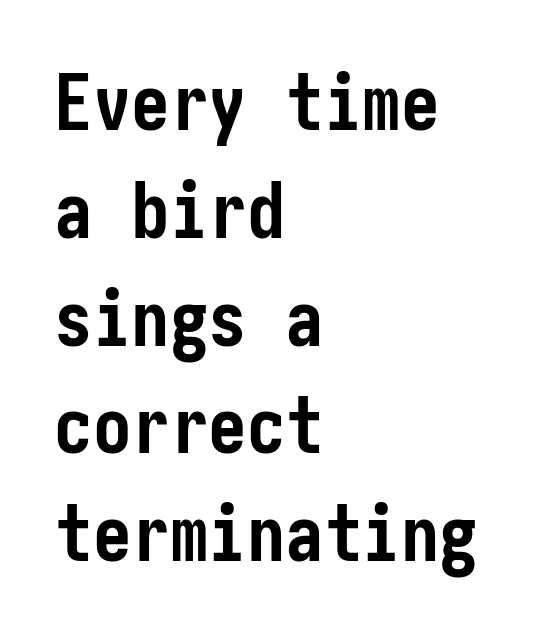
The image shows 77 px semibold, condensed sans-serif type, upright; set left-aligned, normal line spacing (1.4x), normal letter spacing, not underlined; low stroke contrast and a medium x-height.
